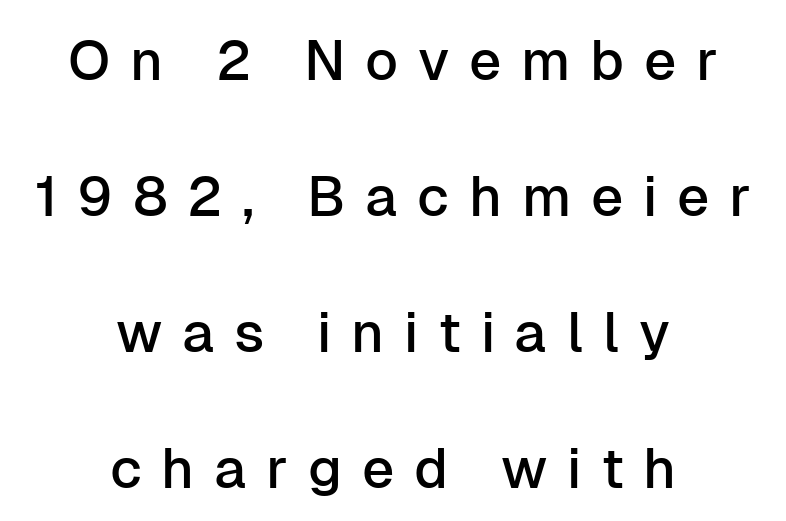
The passage shown is typeset with a sans-serif family. Characters remain perfectly vertical along every line. The passage shown is typed in a proportional face where columns would drift. Tracking here is generous; glyphs stand well apart from one another. The designer dialed line spacing up above the default. Type without underlining.
